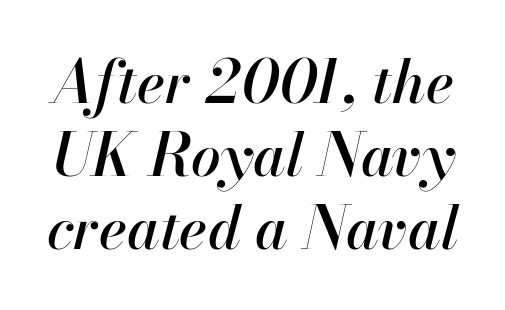
When letters slant like this, we call the style italic. Tracking here is standard; glyphs follow each other at the usual distance. The area under the type is left untouched. This sample has the flowing, uneven cadence of proportional lettering.
